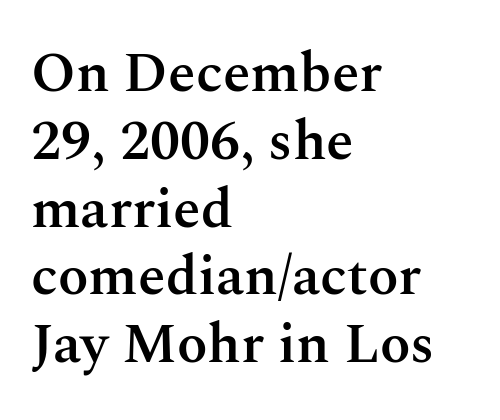
Q: Is the text bold? A: Semi-bold.
Q: Is the text italic (slanted)? A: No, it is upright.
Q: Is the typeface a serif or a sans-serif typeface? A: Serif.
Q: Is the text underlined? A: No.
Q: How is the paragraph aligned? A: Left-aligned.
Q: Is the spacing between letters normal or unusually wide? A: Normal.
Q: Width (condensed, normal, or wide)? A: Normal.
Q: Stroke contrast? A: Medium.
Q: x-height? A: Medium.
Q: Monospaced? A: No.
